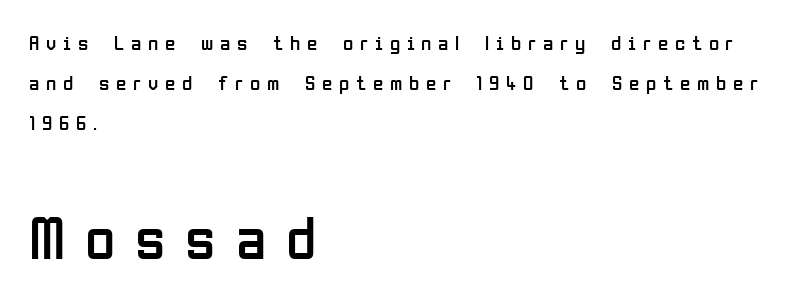
Q: Is the text bold? A: No.
Q: Is the text italic (slanted)? A: No, it is upright.
Q: Is the typeface a serif or a sans-serif typeface? A: Sans-serif.
Q: Is the text underlined? A: No.
Q: How is the paragraph aligned? A: Left-aligned.
Q: Is the spacing between letters normal or unusually wide? A: Unusually wide.
Q: Is the spacing between lines tight, normal or loose? A: Loose.
Q: Which block of text is set in a larger size, the first (top) or the second (bottom)? A: The second (bottom) one.
Q: Width (condensed, normal, or wide)? A: Condensed.
Q: Stroke contrast? A: Low.
Q: x-height? A: Medium.
Q: Monospaced? A: No.
